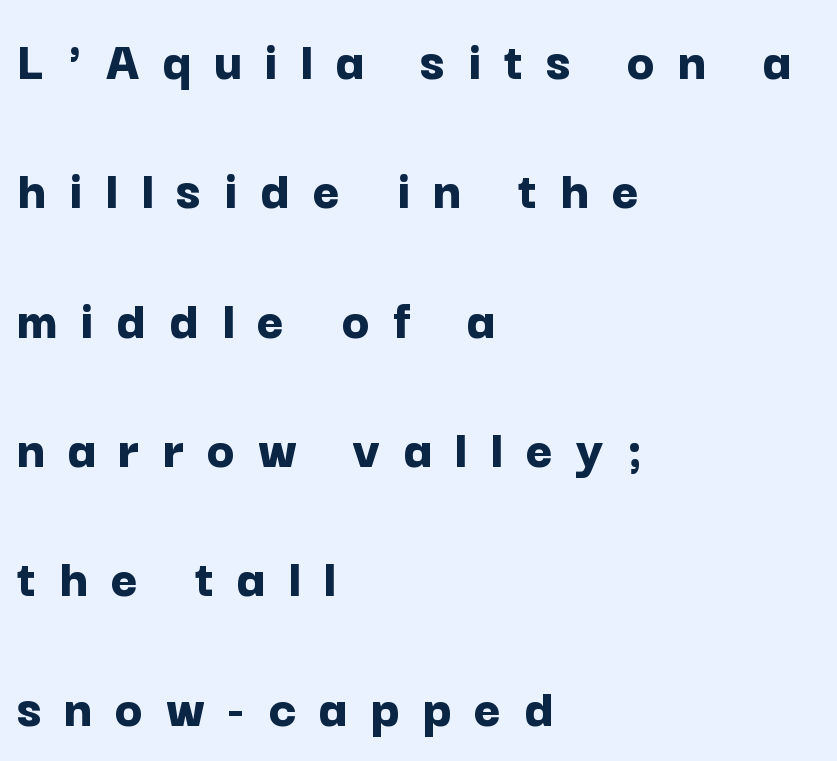
You can tell from the bare stems that sans-serif type was used. Lines of text with bare space underneath. The text block is weighted toward the left margin, trailing off unevenly rightward. Notice the wide empty band between every row — that's loose leading. The letters stand upright; this is a roman face.
